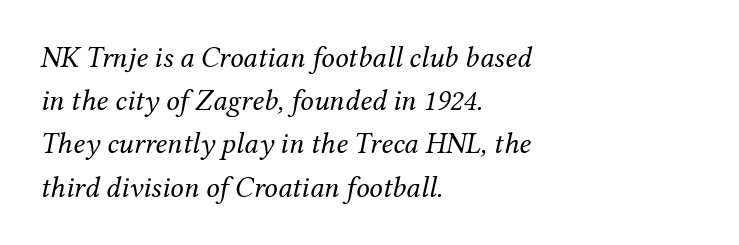
{"serif": "yes", "italic": "yes", "lean": "right", "slant_degrees": 12, "bold": "no", "weight": "regular", "width": "normal", "stroke_contrast": "medium", "x_height": "medium", "monospaced": "no", "underline": "no", "align": "left", "line_spacing": "normal", "line_spacing_ratio": 1.44, "letter_spacing": "normal", "letter_spacing_em": 0.0, "glyph_px": 30}
